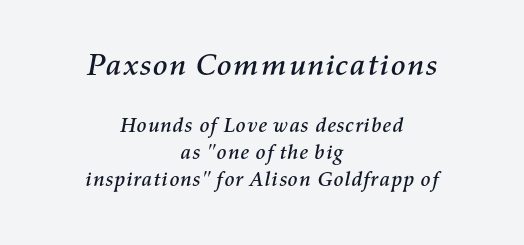
Q: Is the text italic (slanted)? A: Yes, it leans right by about 11 degrees.
Q: Is the text underlined? A: No.
Q: How is the paragraph aligned? A: Centered.
Q: Is the spacing between letters normal or unusually wide? A: Normal.
Q: Is the spacing between lines tight, normal or loose? A: Normal.
Q: Which block of text is set in a larger size, the first (top) or the second (bottom)? A: The first (top) one.
Q: Width (condensed, normal, or wide)? A: Normal.
Q: Stroke contrast? A: Medium.
Q: x-height? A: Medium.
Q: Monospaced? A: No.
